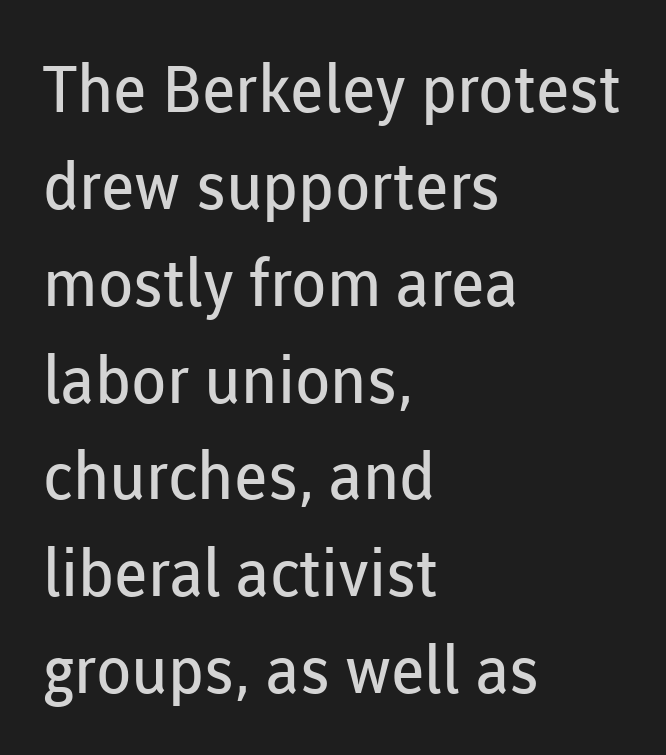
Q: Is the text bold? A: No.
Q: Is the text italic (slanted)? A: No, it is upright.
Q: Is the typeface a serif or a sans-serif typeface? A: Sans-serif.
Q: Is the text underlined? A: No.
Q: How is the paragraph aligned? A: Left-aligned.
Q: Is the spacing between letters normal or unusually wide? A: Normal.
Q: Is the spacing between lines tight, normal or loose? A: Normal.
Q: Width (condensed, normal, or wide)? A: Normal.
Q: Stroke contrast? A: Low.
Q: x-height? A: Medium.
Q: Monospaced? A: No.
